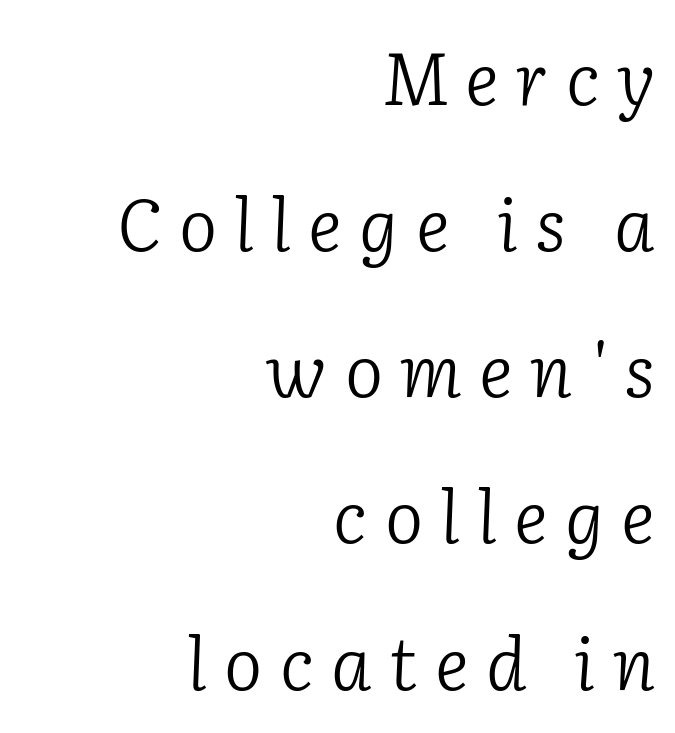
{"serif": "yes", "italic": "yes", "lean": "right", "slant_degrees": 2, "bold": "no", "weight": "light", "width": "normal", "stroke_contrast": "low", "x_height": "medium", "monospaced": "no", "underline": "no", "align": "right", "line_spacing": "loose", "line_spacing_ratio": 2.03, "letter_spacing": "wide", "letter_spacing_em": 0.24, "glyph_px": 72}
